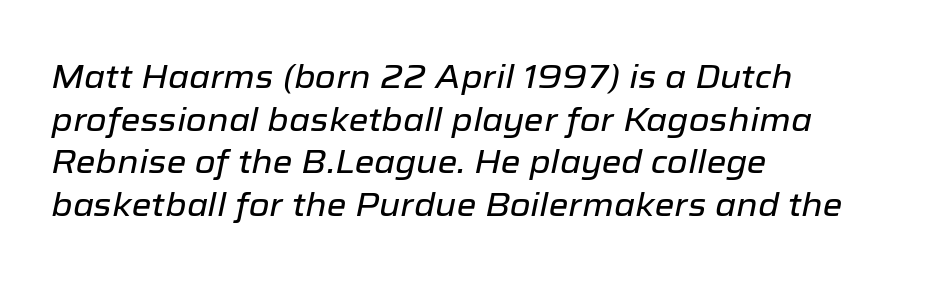
The image shows 32 px text type, italic (leaning right); set left-aligned, normal line spacing (1.33x), normal letter spacing, not underlined; low stroke contrast and a medium x-height.
